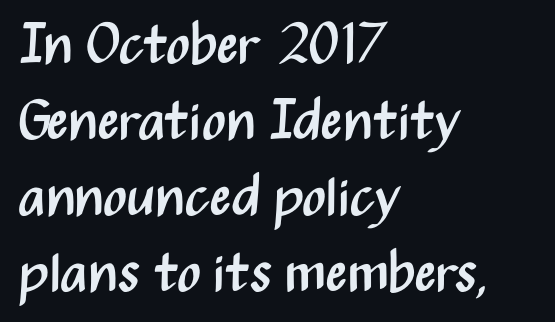
The image shows 56 px regular-weight, condensed sans-serif type, upright; set left-aligned, normal line spacing (1.36x), normal letter spacing, not underlined; medium stroke contrast and a medium x-height.
